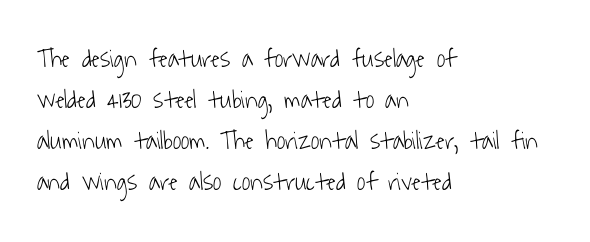
{"bold": "no", "underline": "no", "align": "left", "line_spacing": "normal", "line_spacing_ratio": 1.58, "letter_spacing": "normal", "letter_spacing_em": 0.0, "glyph_px": 26}
